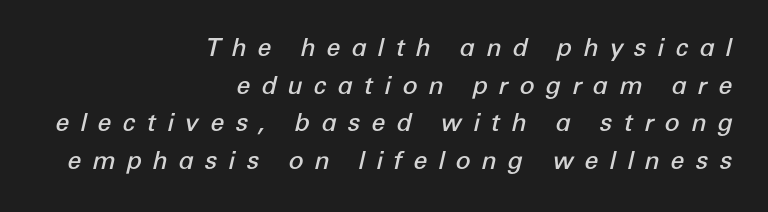
Q: Is the text bold? A: Semi-bold.
Q: Is the text italic (slanted)? A: Yes, it leans right by about 12 degrees.
Q: Is the text underlined? A: No.
Q: How is the paragraph aligned? A: Right-aligned.
Q: Is the spacing between letters normal or unusually wide? A: Unusually wide.
Q: Is the spacing between lines tight, normal or loose? A: Normal.
